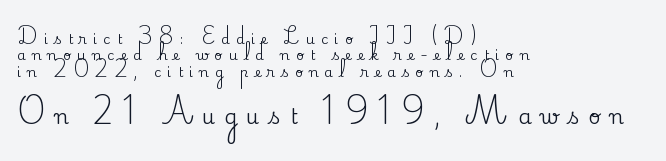
The image shows 21 px text type, upright; set left-aligned, line spacing 1.17x, unusually wide letter spacing (+0.43 em), not underlined; the second (bottom) block is 1.5x larger.
